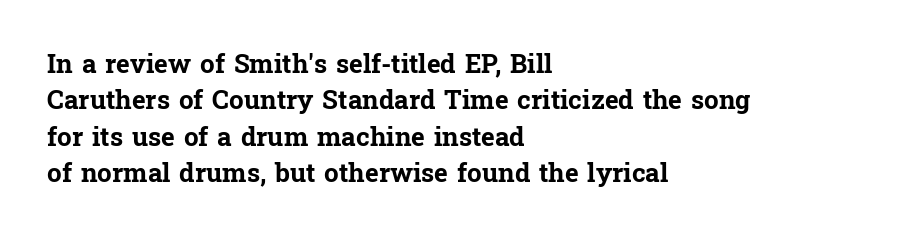
Q: Is the text bold? A: Yes.
Q: Is the text italic (slanted)? A: No, it is upright.
Q: Is the text underlined? A: No.
Q: How is the paragraph aligned? A: Left-aligned.
Q: Is the spacing between letters normal or unusually wide? A: Normal.
Q: Is the spacing between lines tight, normal or loose? A: Normal.
